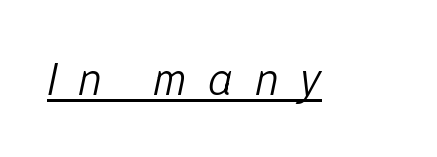
{"italic": "yes", "lean": "right", "slant_degrees": 12, "bold": "no", "weight": "light", "width": "normal", "stroke_contrast": "low", "x_height": "medium", "monospaced": "no", "underline": "yes", "letter_spacing": "wide", "letter_spacing_em": 0.44, "glyph_px": 47}
